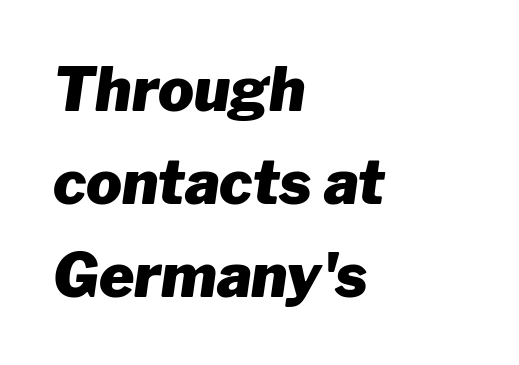
Q: Is the text bold? A: Yes.
Q: Is the text italic (slanted)? A: Yes, it leans right by about 8 degrees.
Q: Is the text underlined? A: No.
Q: How is the paragraph aligned? A: Left-aligned.
Q: Is the spacing between letters normal or unusually wide? A: Normal.
Q: Is the spacing between lines tight, normal or loose? A: Normal.
Q: Width (condensed, normal, or wide)? A: Normal.
Q: Stroke contrast? A: Low.
Q: x-height? A: Medium.
Q: Monospaced? A: No.
